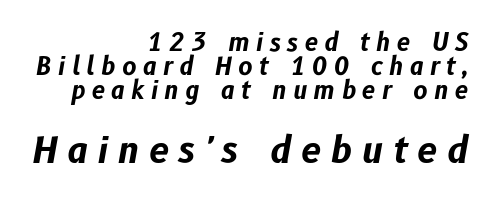
Q: Is the text bold? A: Yes.
Q: Is the text italic (slanted)? A: Yes, it leans right by about 10 degrees.
Q: Is the text underlined? A: No.
Q: How is the paragraph aligned? A: Right-aligned.
Q: Is the spacing between letters normal or unusually wide? A: Unusually wide.
Q: Is the spacing between lines tight, normal or loose? A: Tight.
Q: Which block of text is set in a larger size, the first (top) or the second (bottom)? A: The second (bottom) one.
Q: Width (condensed, normal, or wide)? A: Normal.
Q: Stroke contrast? A: Low.
Q: x-height? A: Medium.
Q: Monospaced? A: No.
